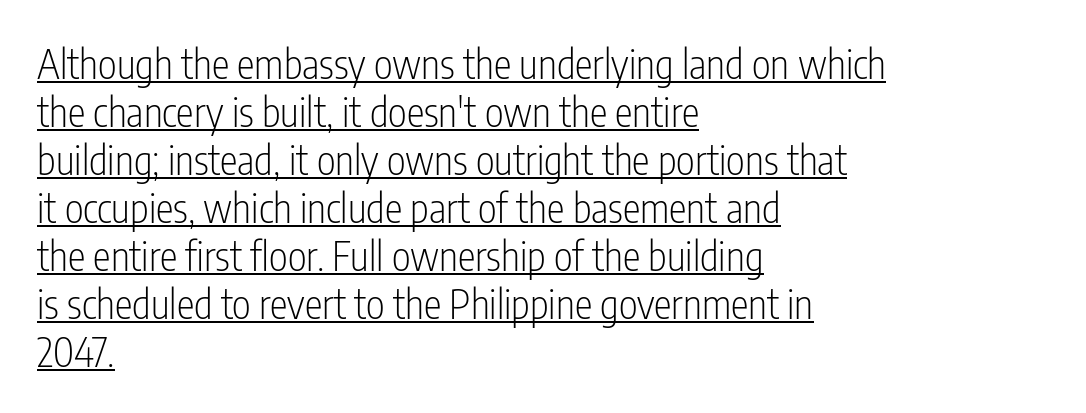
{"serif": "no", "italic": "no", "bold": "no", "weight": "light", "width": "condensed", "stroke_contrast": "low", "x_height": "medium", "monospaced": "no", "underline": "yes", "align": "left", "line_spacing_ratio": 1.2, "letter_spacing": "normal", "letter_spacing_em": 0.0, "glyph_px": 40}
